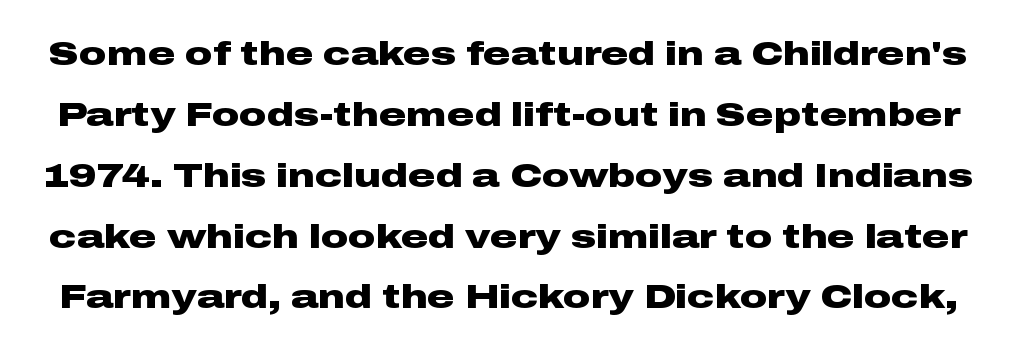
The image shows 34 px heavy, wide sans-serif type, upright; set line spacing 1.79x, normal letter spacing, not underlined; low stroke contrast and a medium x-height.
